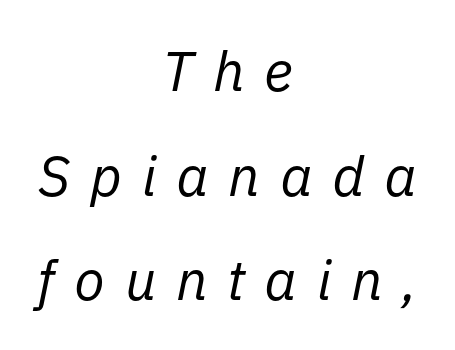
Q: Is the text bold? A: No.
Q: Is the text italic (slanted)? A: Yes, it leans right by about 11 degrees.
Q: Is the text underlined? A: No.
Q: How is the paragraph aligned? A: Centered.
Q: Is the spacing between letters normal or unusually wide? A: Unusually wide.
Q: Width (condensed, normal, or wide)? A: Normal.
Q: Stroke contrast? A: Low.
Q: x-height? A: Medium.
Q: Monospaced? A: No.
